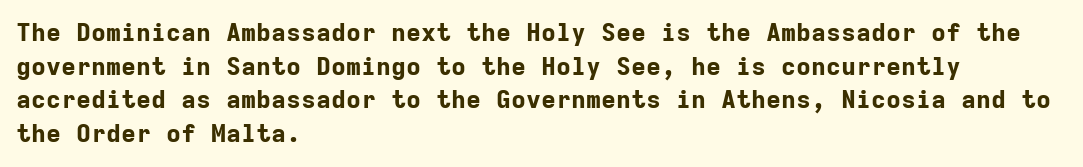
{"italic": "no", "bold": "yes", "underline": "no", "align": "left", "line_spacing": "normal", "line_spacing_ratio": 1.35, "letter_spacing": "normal", "letter_spacing_em": 0.0, "glyph_px": 25}
